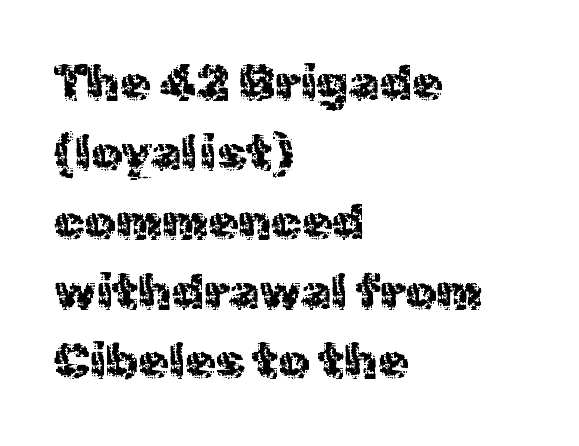
The image shows 49 px regular-weight sans-serif type, upright; set left-aligned, normal line spacing (1.42x), normal letter spacing, not underlined; a medium x-height.
